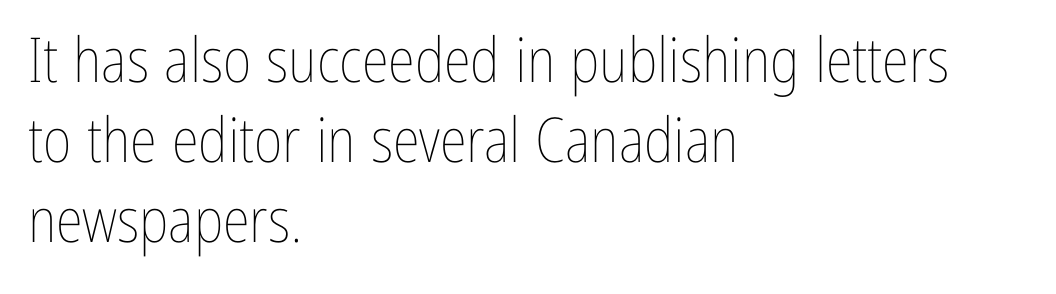
The image shows 62 px thin, condensed type, upright; set left-aligned, normal line spacing (1.29x), normal letter spacing, not underlined; low stroke contrast and a medium x-height.
